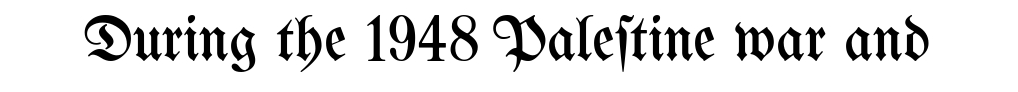
Words float on clear page, feet unadorned. Standard letterfit; no display-style spreading of the glyphs. Weight: not bold — regular or lighter. The passage shown is typed in a proportional face where columns would drift.
